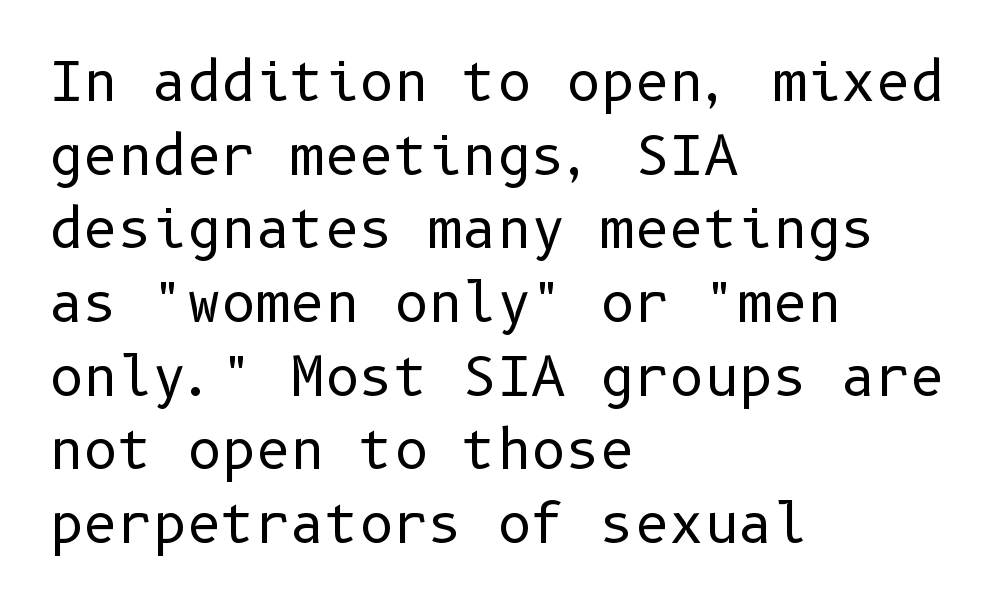
Q: Is the text bold? A: No.
Q: Is the text italic (slanted)? A: No, it is upright.
Q: Is the typeface a serif or a sans-serif typeface? A: Sans-serif.
Q: Is the text underlined? A: No.
Q: How is the paragraph aligned? A: Left-aligned.
Q: Is the spacing between letters normal or unusually wide? A: Normal.
Q: Is the spacing between lines tight, normal or loose? A: Normal.
Q: Width (condensed, normal, or wide)? A: Normal.
Q: Stroke contrast? A: Low.
Q: x-height? A: Medium.
